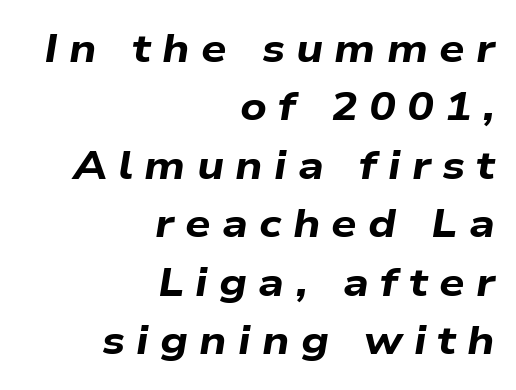
{"italic": "yes", "lean": "right", "slant_degrees": 9, "bold": "yes", "weight": "bold", "width": "wide", "stroke_contrast": "low", "x_height": "medium", "monospaced": "no", "underline": "no", "align": "right", "line_spacing": "normal", "line_spacing_ratio": 1.46, "letter_spacing": "wide", "letter_spacing_em": 0.28, "glyph_px": 40}
